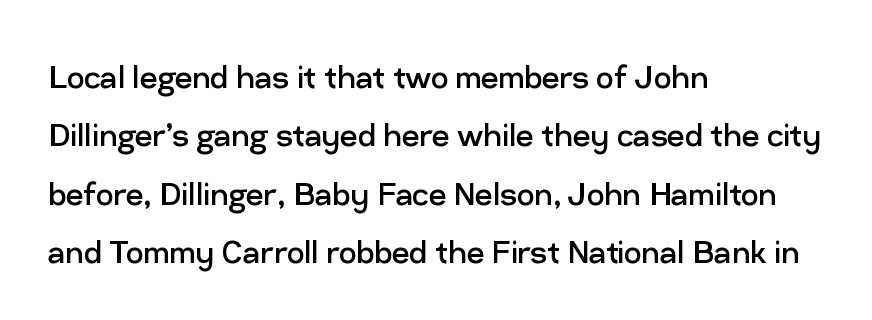
Spacing between characters is what you'd get straight out of the box. Stems and bowls with no extra thickness — not bold. Note the varied advance widths — an 'i' is clearly narrower than an 'm'. The words here are not underlined. Typographically, this falls in the sans-serif category. Horizontal bands of white between lines are of average thickness.
